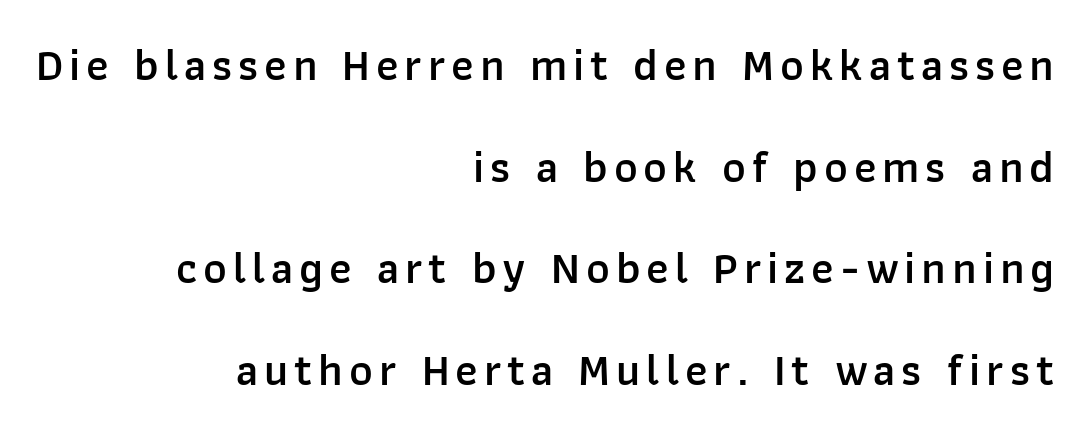
These lines were composed using upright roman letters. The font is running at a semibold setting, under full bold. This sample has the flowing, uneven cadence of proportional lettering. The typesetter chose a ragged-left arrangement here.
